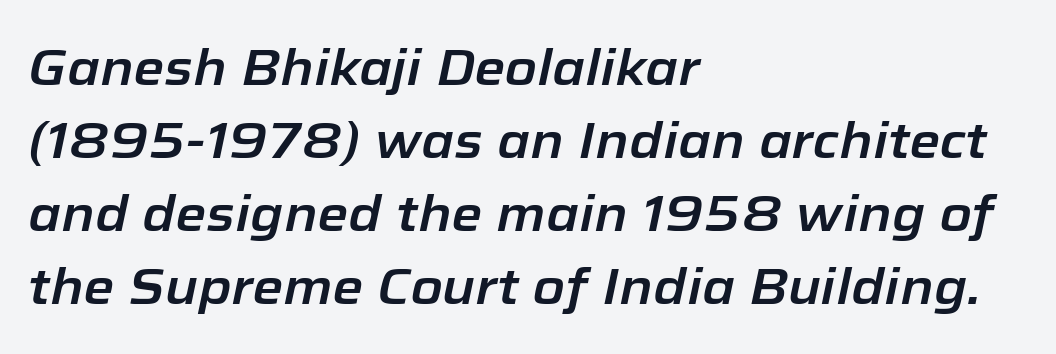
How are the letters spaced? Ordinarily, with no added tracking. Here the designer chose a conventional face with non-uniform glyph widths. Bare-footed words on every line. A typesetter would call this leading conventional body-copy spacing. In terms of posture, this sample is oblique. The text block is weighted toward the left margin, trailing off unevenly rightward.
